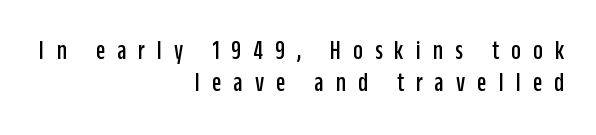
The image shows 27 px text type, upright; set right-aligned, line spacing 1.17x, unusually wide letter spacing (+0.45 em), not underlined.
